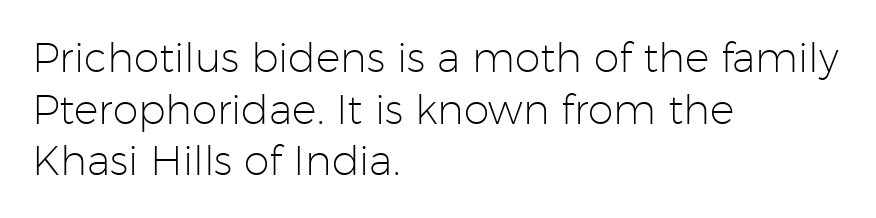
{"serif": "no", "italic": "no", "bold": "no", "weight": "light", "width": "normal", "stroke_contrast": "low", "x_height": "medium", "monospaced": "no", "underline": "no", "align": "left", "line_spacing": "normal", "line_spacing_ratio": 1.26, "letter_spacing": "normal", "letter_spacing_em": 0.0, "glyph_px": 41}
